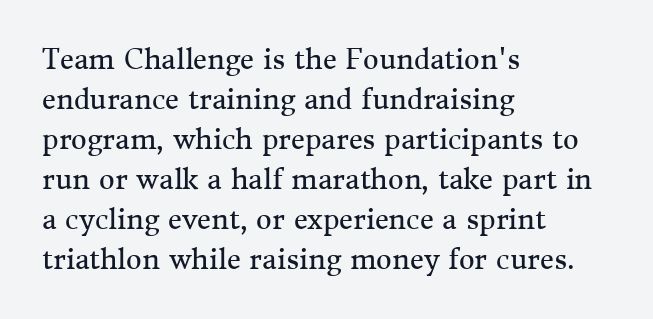
Q: Is the text bold? A: No.
Q: Is the text italic (slanted)? A: No, it is upright.
Q: Is the text underlined? A: No.
Q: How is the paragraph aligned? A: Left-aligned.
Q: Is the spacing between letters normal or unusually wide? A: Normal.
Q: Is the spacing between lines tight, normal or loose? A: Normal.
